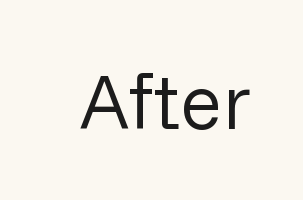
The image shows 78 px regular-weight sans-serif type, upright; set normal letter spacing, not underlined; low stroke contrast and a medium x-height.
